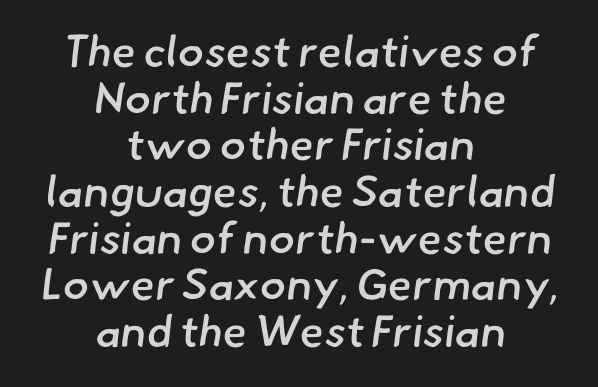
Q: Is the text bold? A: Semi-bold.
Q: Is the typeface a serif or a sans-serif typeface? A: Sans-serif.
Q: Is the text underlined? A: No.
Q: How is the paragraph aligned? A: Centered.
Q: Is the spacing between letters normal or unusually wide? A: Normal.
Q: Is the spacing between lines tight, normal or loose? A: Tight.
Q: Width (condensed, normal, or wide)? A: Normal.
Q: Stroke contrast? A: Low.
Q: x-height? A: Small.
Q: Monospaced? A: No.
